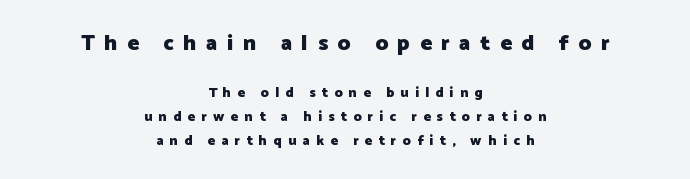
The image shows 22 px bold type, upright; set centered, line spacing 1.73x, unusually wide letter spacing (+0.44 em), not underlined; the first (top) block is 1.57x larger.
